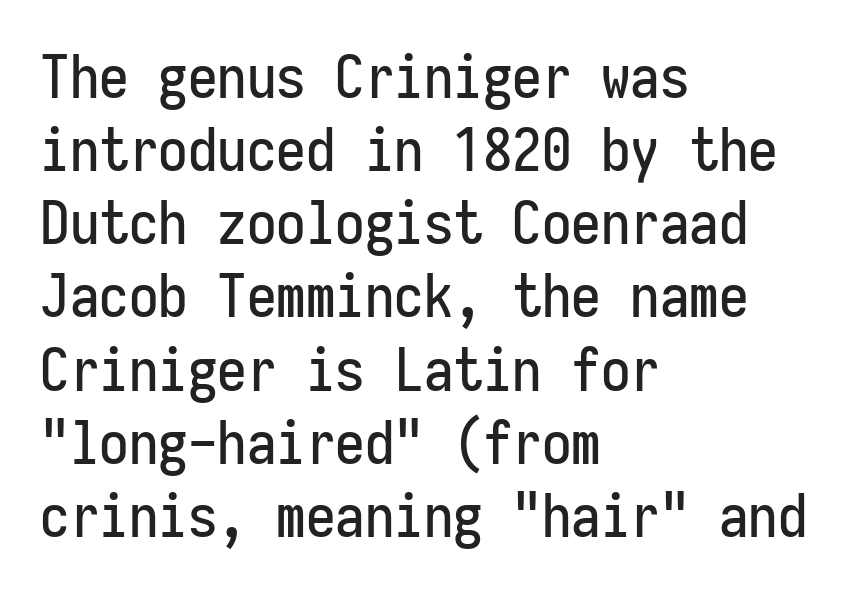
Q: Is the text italic (slanted)? A: No, it is upright.
Q: Is the typeface a serif or a sans-serif typeface? A: Sans-serif.
Q: Is the text underlined? A: No.
Q: How is the paragraph aligned? A: Left-aligned.
Q: Is the spacing between letters normal or unusually wide? A: Normal.
Q: Width (condensed, normal, or wide)? A: Condensed.
Q: Stroke contrast? A: Low.
Q: x-height? A: Medium.
Q: Monospaced? A: Yes.
